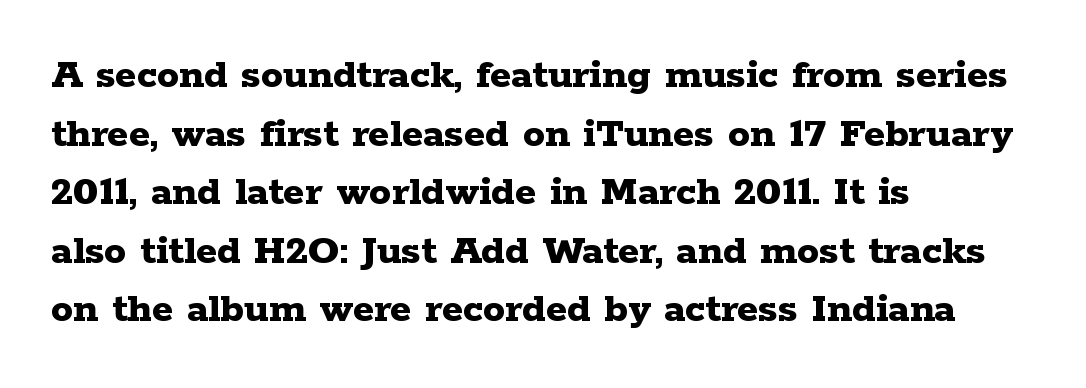
{"serif": "yes", "italic": "no", "bold": "yes", "weight": "bold", "width": "wide", "stroke_contrast": "low", "x_height": "medium", "monospaced": "no", "underline": "no", "align": "left", "line_spacing": "normal", "line_spacing_ratio": 1.33, "letter_spacing": "normal", "letter_spacing_em": 0.0, "glyph_px": 44}
